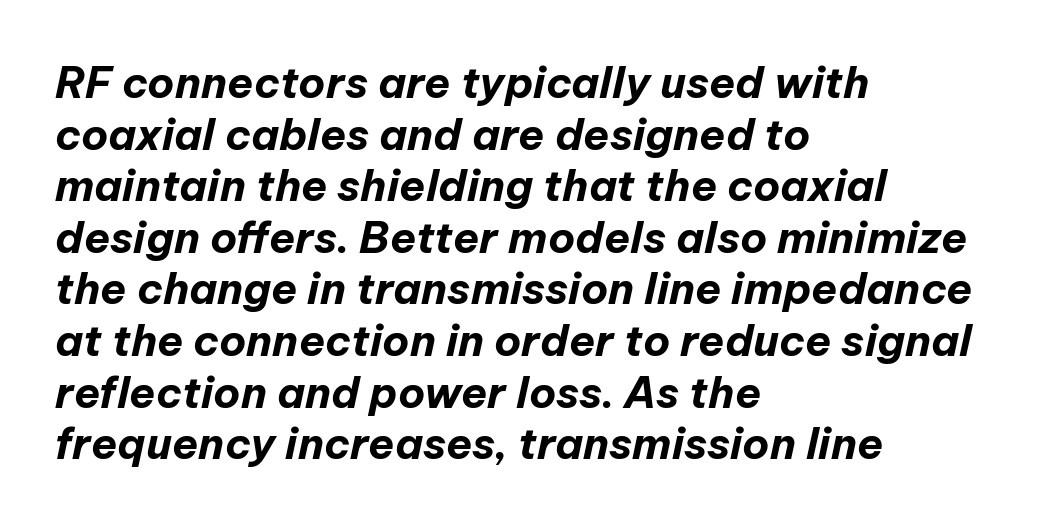
Q: Is the text bold? A: Yes.
Q: Is the text italic (slanted)? A: Yes, it leans right by about 12 degrees.
Q: Is the text underlined? A: No.
Q: How is the paragraph aligned? A: Left-aligned.
Q: Is the spacing between letters normal or unusually wide? A: Normal.
Q: Width (condensed, normal, or wide)? A: Normal.
Q: Stroke contrast? A: Low.
Q: x-height? A: Medium.
Q: Monospaced? A: No.
